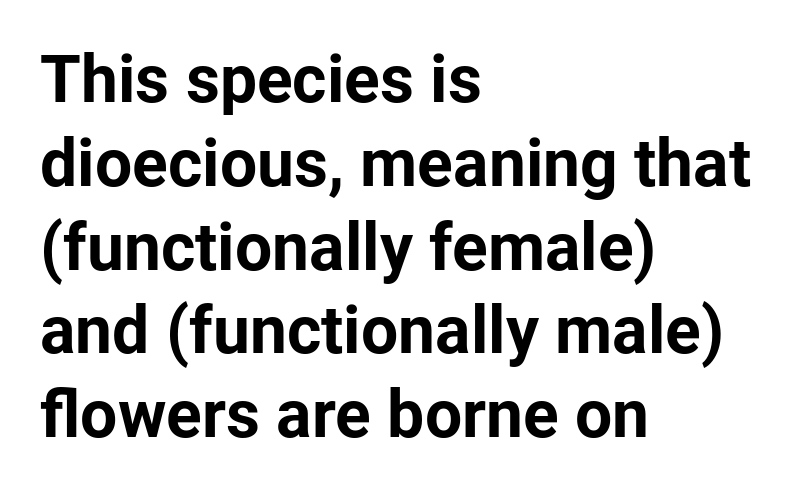
{"serif": "no", "italic": "no", "bold": "yes", "weight": "bold", "width": "normal", "stroke_contrast": "low", "x_height": "medium", "monospaced": "no", "underline": "no", "align": "left", "line_spacing": "normal", "line_spacing_ratio": 1.27, "letter_spacing": "normal", "letter_spacing_em": 0.0, "glyph_px": 66}
